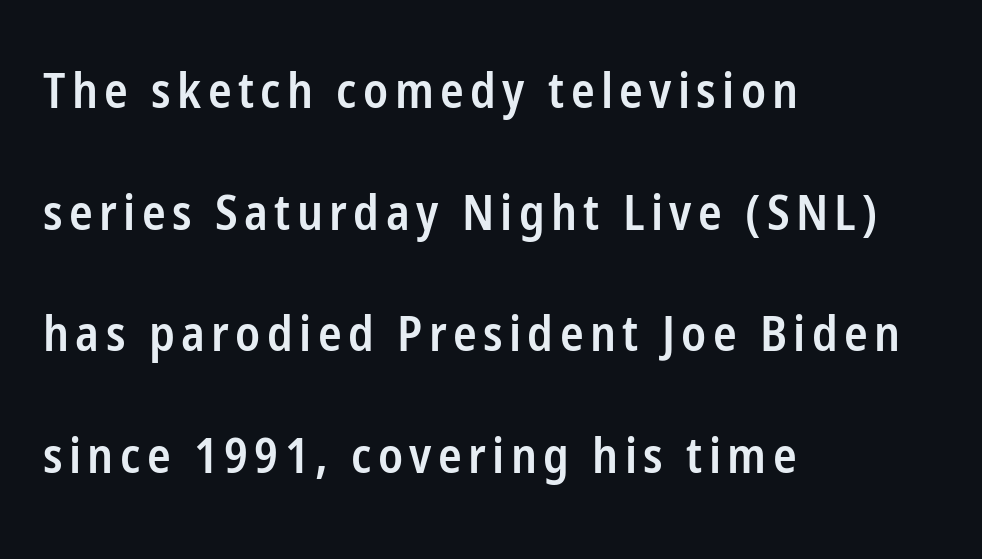
The image shows 49 px semibold, condensed sans-serif type, upright; set left-aligned, loose line spacing (2.48x), not underlined; low stroke contrast and a medium x-height.
